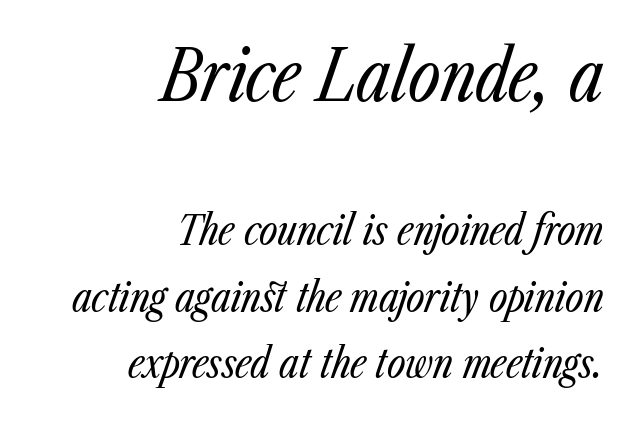
The image shows 70 px regular-weight, condensed type, italic (leaning right); set right-aligned, normal line spacing (1.67x), normal letter spacing, not underlined; the first (top) block is 1.75x larger; low stroke contrast and a medium x-height.
